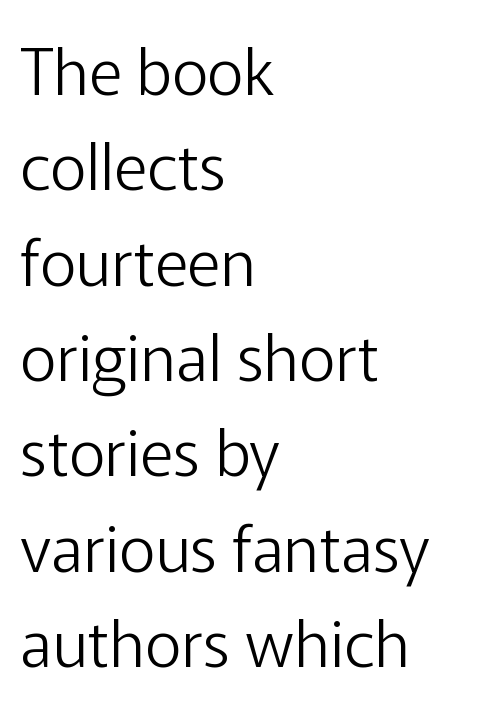
Only glyphs here, with clear space below each row. Upright lettering throughout. Note the varied advance widths — an 'i' is clearly narrower than an 'm'. The type is set solid horizontally, with unmodified tracking. One glance says typical: line gaps are just what's usual. The lines are quadded left.
